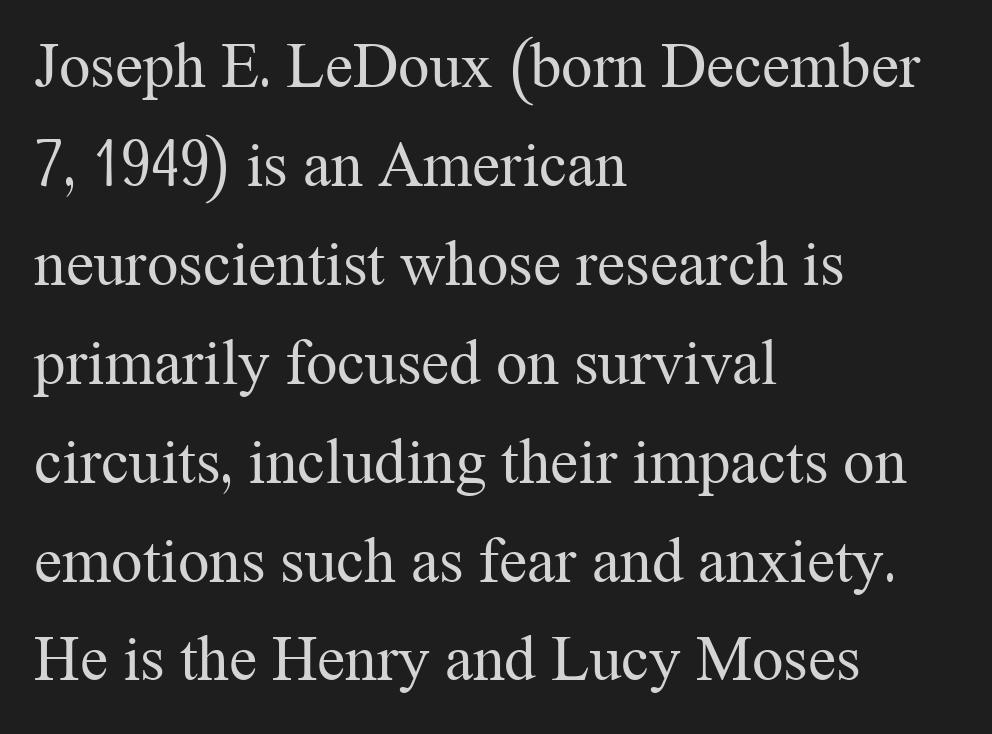
Leading: standard. Italic? Not at all — the glyphs are vertical. Old-style or modern, the face here clearly has serifs. Here the glyphs are tracked normally, forming tight word shapes. Here the designer chose a conventional face with non-uniform glyph widths. Weight: regular or lighter.
